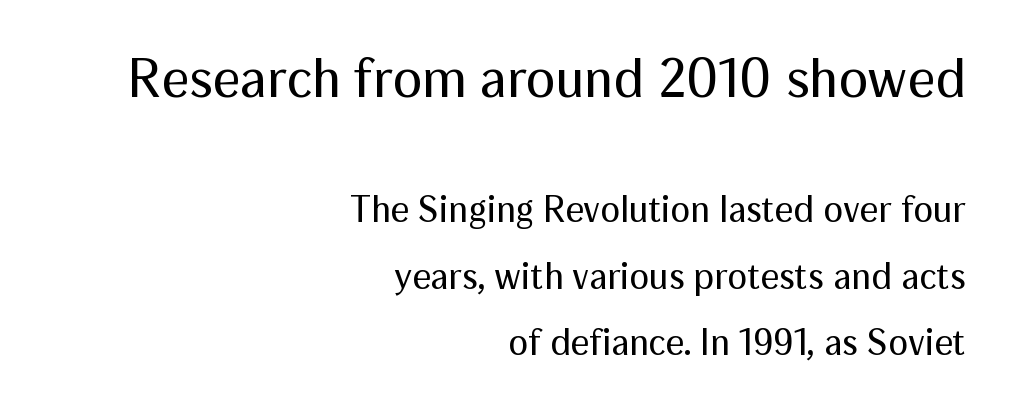
The image shows 55 px regular-weight sans-serif type, upright; set right-aligned, line spacing 1.8x, normal letter spacing, not underlined; the first (top) block is 1.49x larger; medium stroke contrast and a medium x-height.
